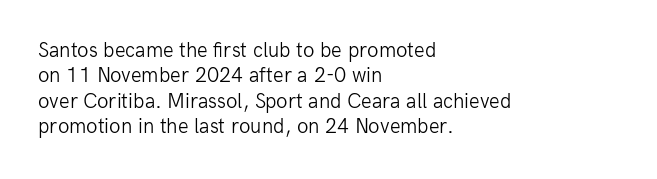
The image shows 21 px text type, upright; set left-aligned, line spacing 1.21x, normal letter spacing, not underlined.
